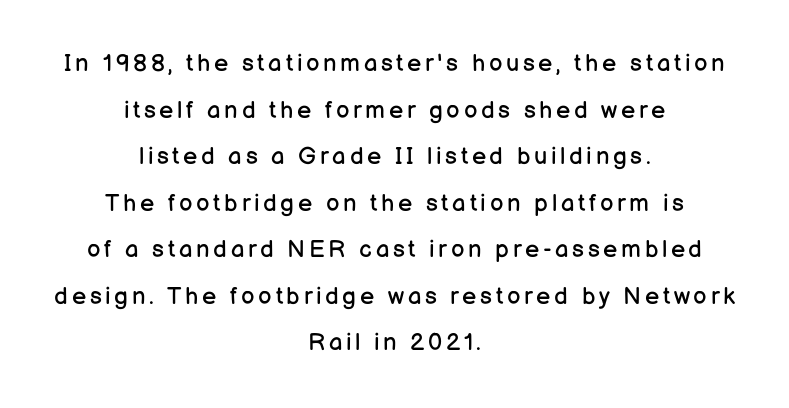
What's the leading like? Stretched, with rows far apart. The space beneath each line is pristine and unruled. Italic: no, the glyphs are upright roman. Is this a heavy cut? Hardly; it is regular or lighter. Line starts and ends both wander, symmetrically.
